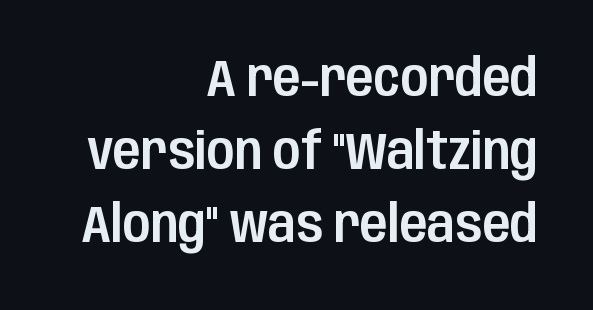
The gap between lines stays unmarked. The characters display no serif detailing; their extremities are plain. Short note: letters normally spaced. A student would call this right alignment; a typographer would say flush right, rag left.
